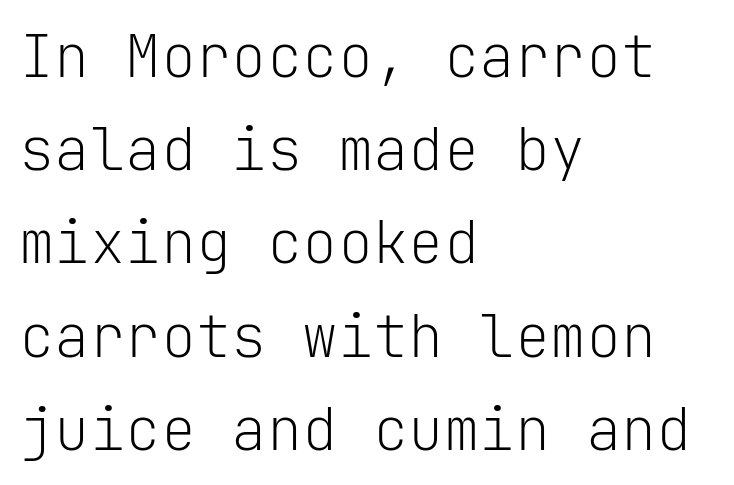
Q: Is the text bold? A: No.
Q: Is the text italic (slanted)? A: No, it is upright.
Q: Is the typeface a serif or a sans-serif typeface? A: Sans-serif.
Q: Is the text underlined? A: No.
Q: How is the paragraph aligned? A: Left-aligned.
Q: Is the spacing between letters normal or unusually wide? A: Normal.
Q: Is the spacing between lines tight, normal or loose? A: Normal.
Q: Width (condensed, normal, or wide)? A: Normal.
Q: Stroke contrast? A: Low.
Q: x-height? A: Medium.
Q: Monospaced? A: Yes.
